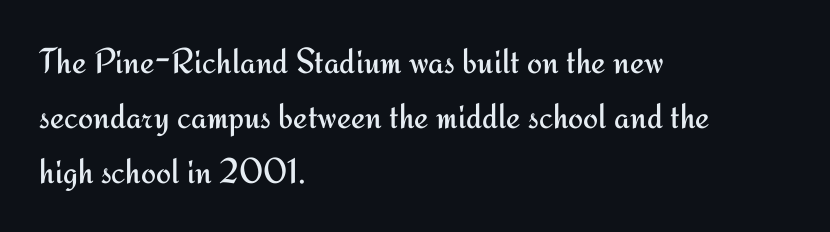
Q: Is the text bold? A: No.
Q: Is the text italic (slanted)? A: No, it is upright.
Q: Is the typeface a serif or a sans-serif typeface? A: Sans-serif.
Q: Is the text underlined? A: No.
Q: How is the paragraph aligned? A: Left-aligned.
Q: Is the spacing between letters normal or unusually wide? A: Normal.
Q: Is the spacing between lines tight, normal or loose? A: Normal.
Q: Width (condensed, normal, or wide)? A: Normal.
Q: Stroke contrast? A: Medium.
Q: x-height? A: Small.
Q: Monospaced? A: No.
